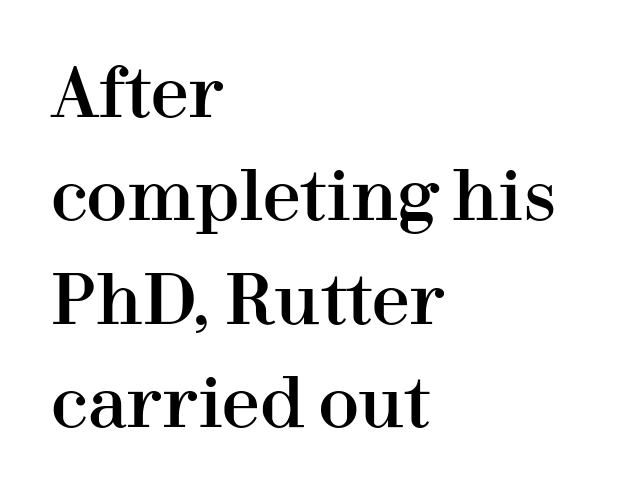
{"serif": "yes", "italic": "no", "width": "normal", "stroke_contrast": "high", "x_height": "medium", "monospaced": "no", "underline": "no", "align": "left", "line_spacing": "normal", "line_spacing_ratio": 1.52, "letter_spacing": "normal", "letter_spacing_em": 0.0, "glyph_px": 68}
